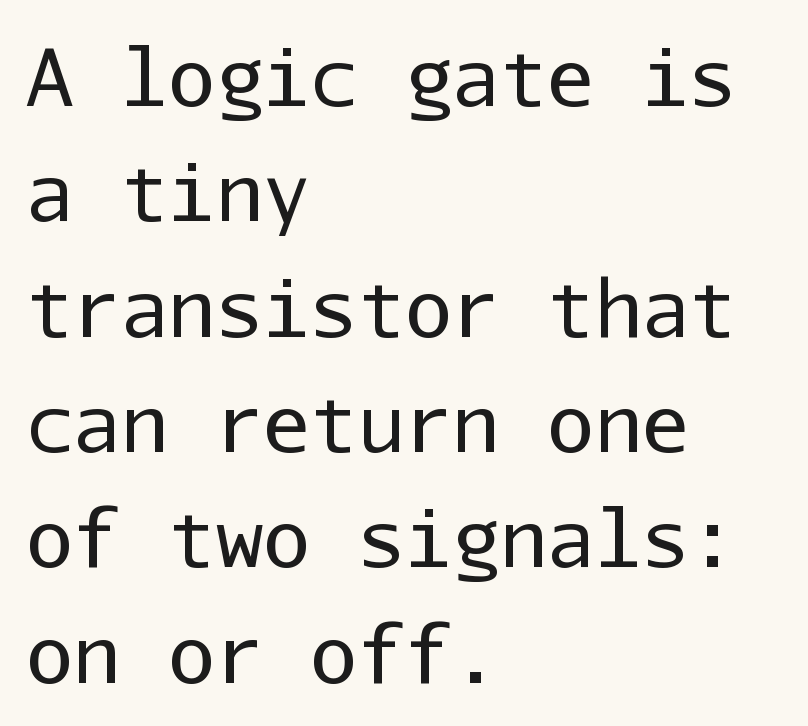
This is roman type, the default non-slanted kind. The line-height multiplier appears to be the usual default. Students, note that the glyphs here touch the page at normal intervals. The passage is arranged the way most books set body copy — flush left. The foot of each line stays bare and open. Heaviness? Minimal to ordinary, like unemphasized prose.
